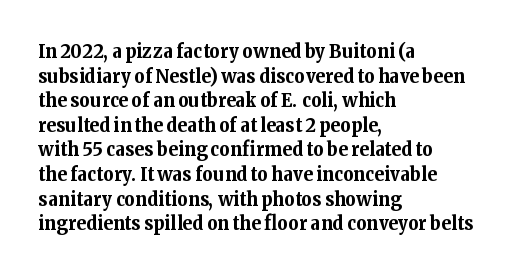
Q: Is the text bold? A: Yes.
Q: Is the text italic (slanted)? A: No, it is upright.
Q: Is the text underlined? A: No.
Q: How is the paragraph aligned? A: Left-aligned.
Q: Is the spacing between letters normal or unusually wide? A: Normal.
